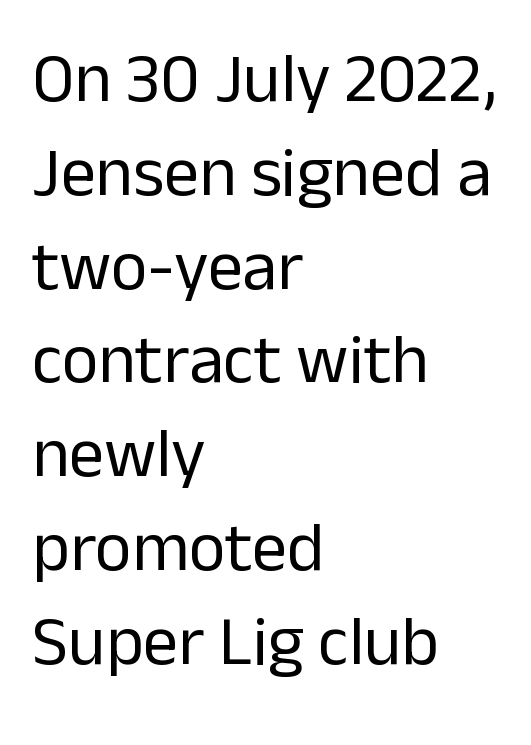
Q: Is the text bold? A: No.
Q: Is the text italic (slanted)? A: No, it is upright.
Q: Is the typeface a serif or a sans-serif typeface? A: Sans-serif.
Q: Is the text underlined? A: No.
Q: How is the paragraph aligned? A: Left-aligned.
Q: Is the spacing between letters normal or unusually wide? A: Normal.
Q: Is the spacing between lines tight, normal or loose? A: Normal.
Q: Width (condensed, normal, or wide)? A: Normal.
Q: Stroke contrast? A: Low.
Q: x-height? A: Medium.
Q: Monospaced? A: No.
